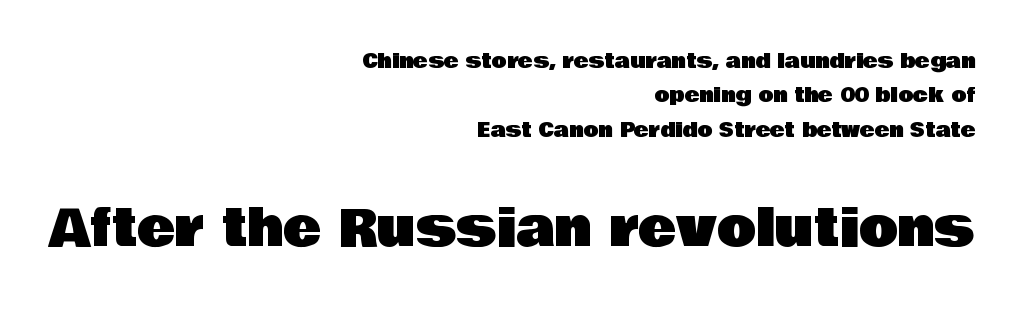
Q: Is the text italic (slanted)? A: No, it is upright.
Q: Is the typeface a serif or a sans-serif typeface? A: Sans-serif.
Q: Is the text underlined? A: No.
Q: How is the paragraph aligned? A: Right-aligned.
Q: Is the spacing between letters normal or unusually wide? A: Normal.
Q: Which block of text is set in a larger size, the first (top) or the second (bottom)? A: The second (bottom) one.
Q: Width (condensed, normal, or wide)? A: Normal.
Q: Stroke contrast? A: Low.
Q: x-height? A: Large.
Q: Monospaced? A: No.
